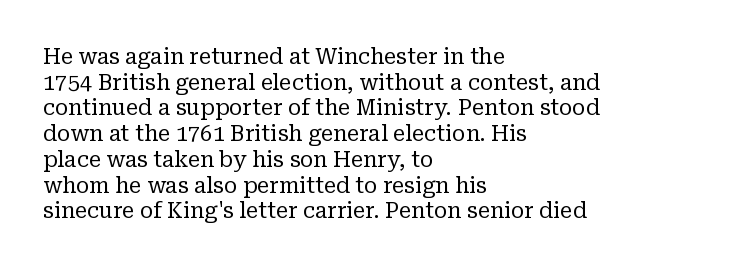
Q: Is the text bold? A: No.
Q: Is the text italic (slanted)? A: No, it is upright.
Q: Is the text underlined? A: No.
Q: How is the paragraph aligned? A: Left-aligned.
Q: Is the spacing between letters normal or unusually wide? A: Normal.
